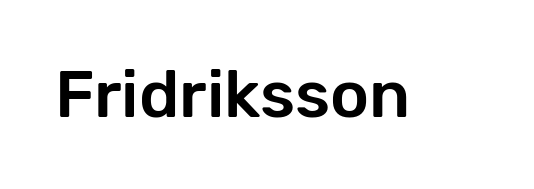
The image shows 66 px sans-serif type, upright; set normal letter spacing, not underlined; low stroke contrast and a medium x-height.
